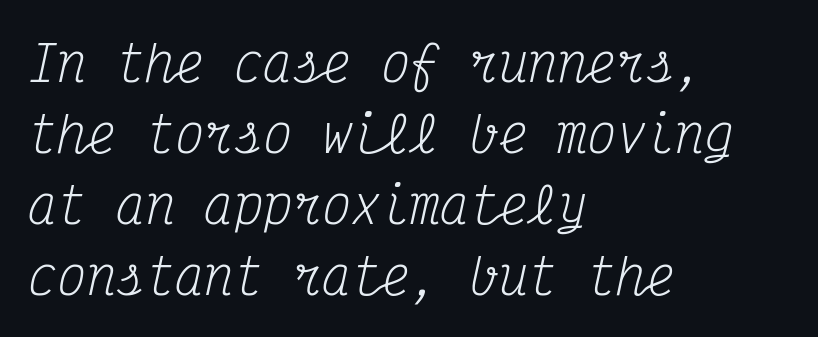
{"serif": "yes", "italic": "yes", "lean": "right", "slant_degrees": 12, "bold": "no", "weight": "regular", "width": "condensed", "stroke_contrast": "medium", "x_height": "medium", "monospaced": "yes", "underline": "no", "align": "left", "line_spacing": "normal", "line_spacing_ratio": 1.45, "letter_spacing": "normal", "letter_spacing_em": 0.0, "glyph_px": 49}
